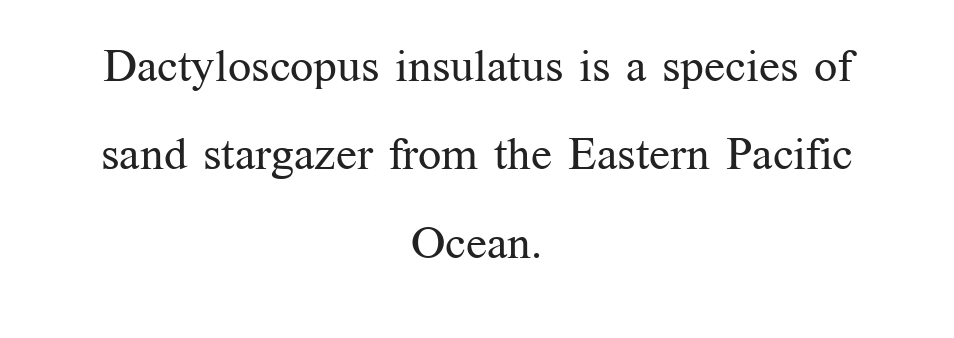
Just letters on the line, the space beneath them empty. Stroke thickness stays within the range of a standard reading face or lighter. These lines stand farther apart than default settings would place them. Note the varied advance widths — an 'i' is clearly narrower than an 'm'.
